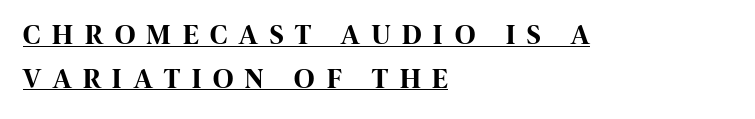
The image shows 28 px bold, condensed sans-serif type, upright; set left-aligned, normal line spacing (1.56x), unusually wide letter spacing (+0.43 em), underlined; high stroke contrast and a large x-height.
